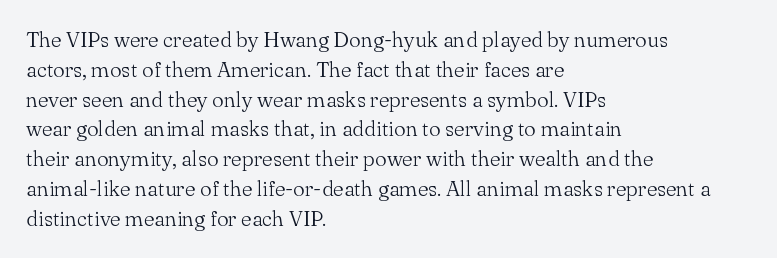
The image shows 21 px text type, upright; set left-aligned, normal line spacing (1.42x), normal letter spacing, not underlined.
